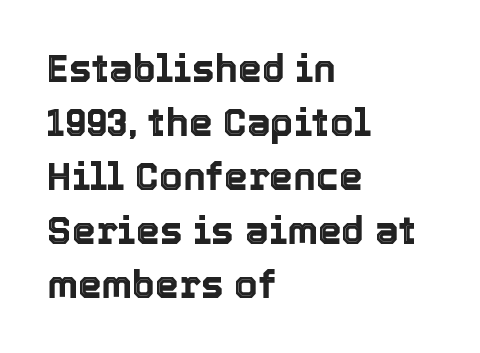
The type is set solid horizontally, with unmodified tracking. Each new line begins a customary step beneath the previous one. Nobody drew a line under any word here. The passage shown is typed in a proportional face where columns would drift.
